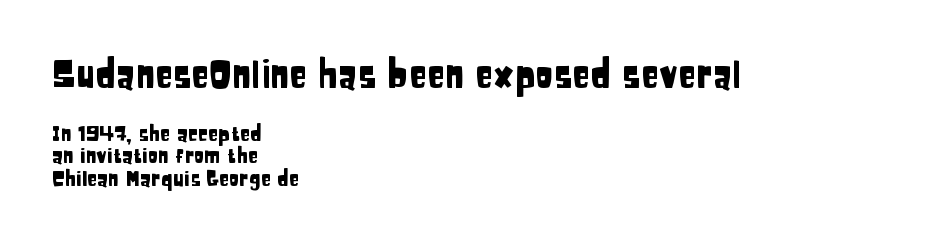
Rule under the text: the space is simply empty. Closely set lines give the paragraph a compact silhouette. This sample has the flowing, uneven cadence of proportional lettering. In CSS terms this would be text-align: left. This sample uses a sans-serif face. The specimen reads as upright at a glance.
